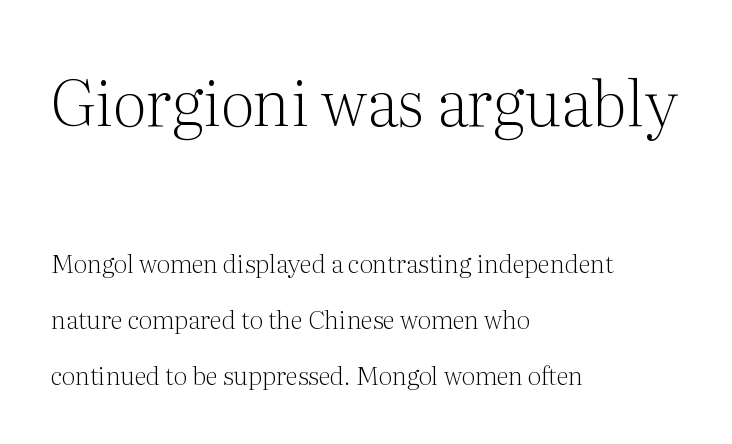
The image shows 63 px light serif type, upright; set left-aligned, loose line spacing (2.24x), normal letter spacing, not underlined; the first (top) block is 2.52x larger; medium stroke contrast and a medium x-height.
